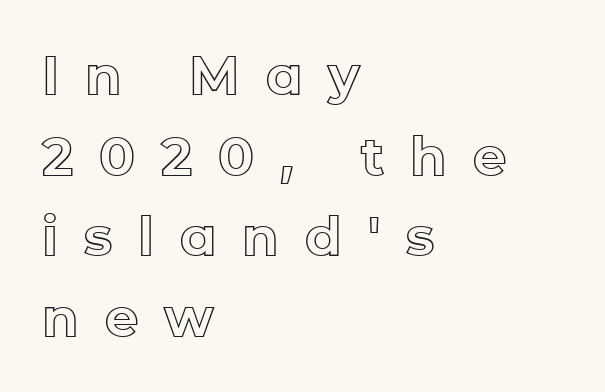
Q: Is the text italic (slanted)? A: No, it is upright.
Q: Is the text underlined? A: No.
Q: How is the paragraph aligned? A: Left-aligned.
Q: Is the spacing between letters normal or unusually wide? A: Unusually wide.
Q: Is the spacing between lines tight, normal or loose? A: Normal.
Q: Width (condensed, normal, or wide)? A: Normal.
Q: x-height? A: Medium.
Q: Monospaced? A: No.
